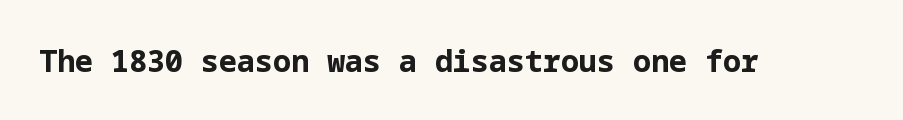
{"serif": "no", "italic": "no", "bold": "yes", "weight": "bold", "width": "normal", "stroke_contrast": "low", "x_height": "medium", "underline": "no", "letter_spacing": "normal", "letter_spacing_em": 0.0, "glyph_px": 30}
